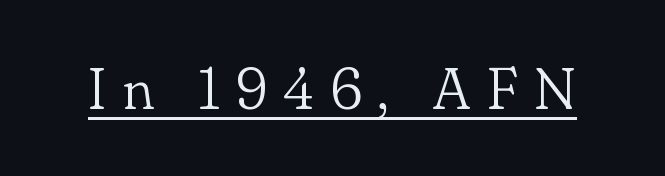
Q: Is the text bold? A: No.
Q: Is the text italic (slanted)? A: No, it is upright.
Q: Is the typeface a serif or a sans-serif typeface? A: Serif.
Q: Is the text underlined? A: Yes.
Q: Is the spacing between letters normal or unusually wide? A: Unusually wide.
Q: Width (condensed, normal, or wide)? A: Normal.
Q: Stroke contrast? A: Low.
Q: x-height? A: Small.
Q: Monospaced? A: No.
